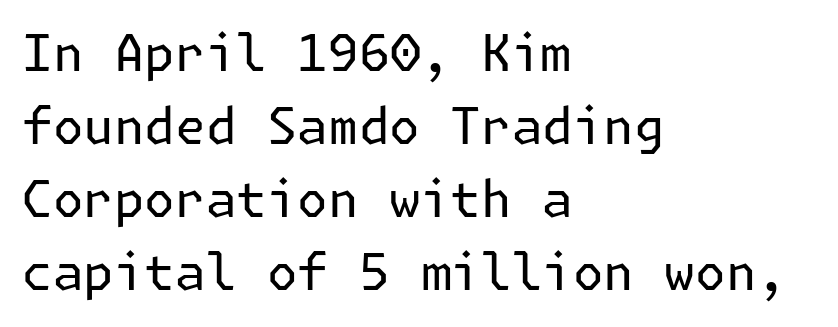
Q: Is the text bold? A: No.
Q: Is the text italic (slanted)? A: No, it is upright.
Q: Is the typeface a serif or a sans-serif typeface? A: Sans-serif.
Q: Is the text underlined? A: No.
Q: How is the paragraph aligned? A: Left-aligned.
Q: Is the spacing between letters normal or unusually wide? A: Normal.
Q: Is the spacing between lines tight, normal or loose? A: Normal.
Q: Width (condensed, normal, or wide)? A: Normal.
Q: Stroke contrast? A: Low.
Q: x-height? A: Medium.
